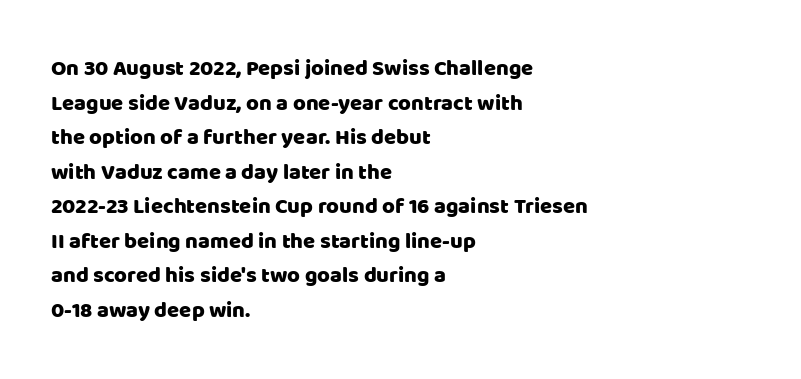
The image shows 22 px text type, upright; set left-aligned, normal line spacing (1.57x), normal letter spacing, not underlined.
